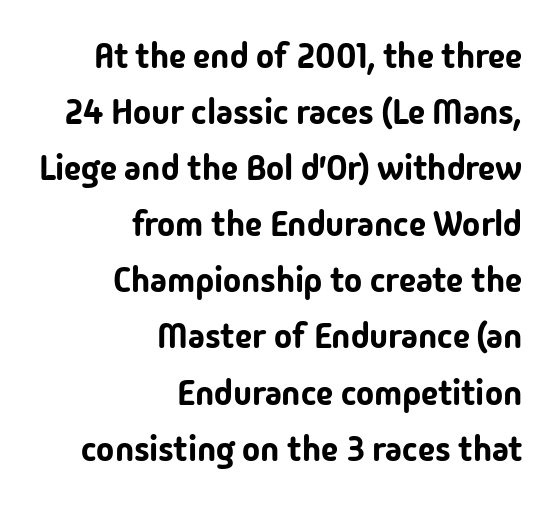
Ordinary non-slanted type is in use. Tracking value appears to be zero — textbook default spacing. This block has exactly the height ordinary leading produces. Observe the absence of serifs on each vertical stroke in this sample. Descenders hang freely into open space.
